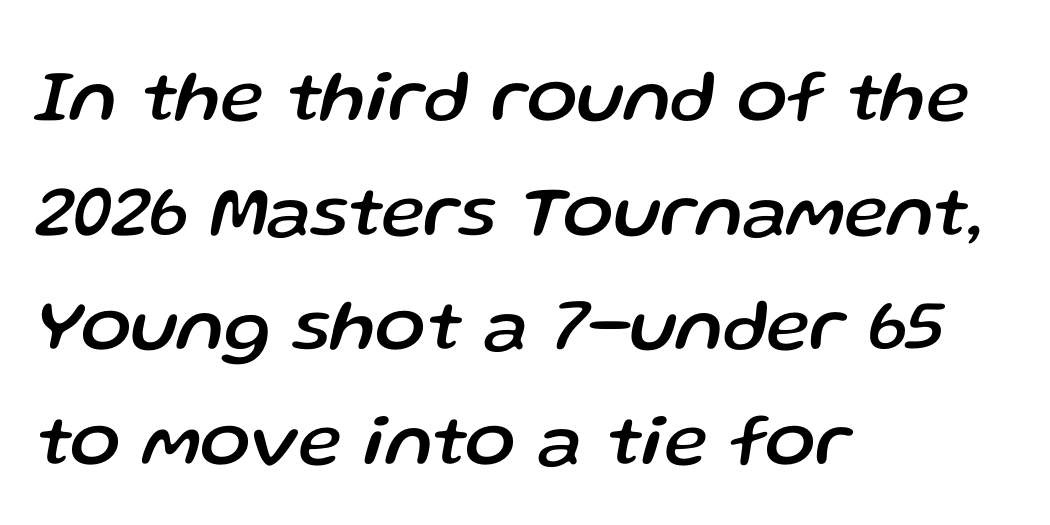
The image shows 74 px text type, italic (leaning right); set left-aligned, normal line spacing (1.55x), normal letter spacing, not underlined; low stroke contrast and a medium x-height.
